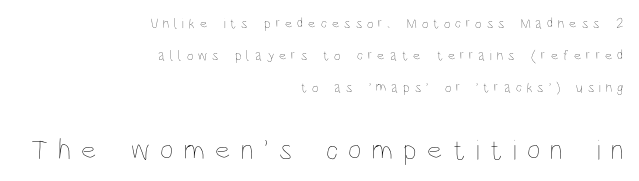
Q: Is the text bold? A: No.
Q: Is the text italic (slanted)? A: No, it is upright.
Q: Is the text underlined? A: No.
Q: How is the paragraph aligned? A: Right-aligned.
Q: Is the spacing between letters normal or unusually wide? A: Unusually wide.
Q: Is the spacing between lines tight, normal or loose? A: Loose.
Q: Which block of text is set in a larger size, the first (top) or the second (bottom)? A: The second (bottom) one.
Q: Width (condensed, normal, or wide)? A: Condensed.
Q: Stroke contrast? A: Low.
Q: x-height? A: Large.
Q: Monospaced? A: No.
